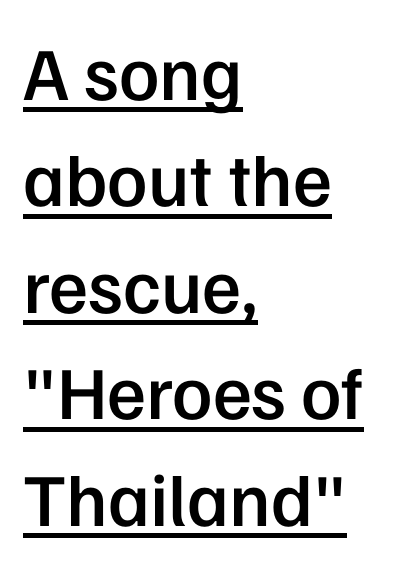
The image shows 75 px semibold sans-serif type, upright; set left-aligned, normal line spacing (1.42x), normal letter spacing, underlined; low stroke contrast and a medium x-height.
